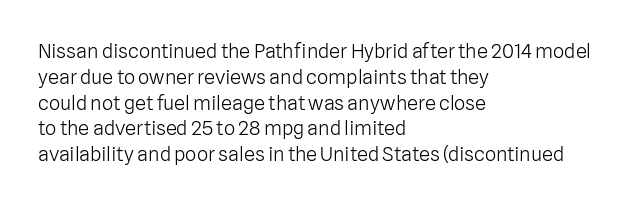
The image shows 20 px text type, upright; set left-aligned, normal line spacing (1.29x), normal letter spacing, not underlined.
